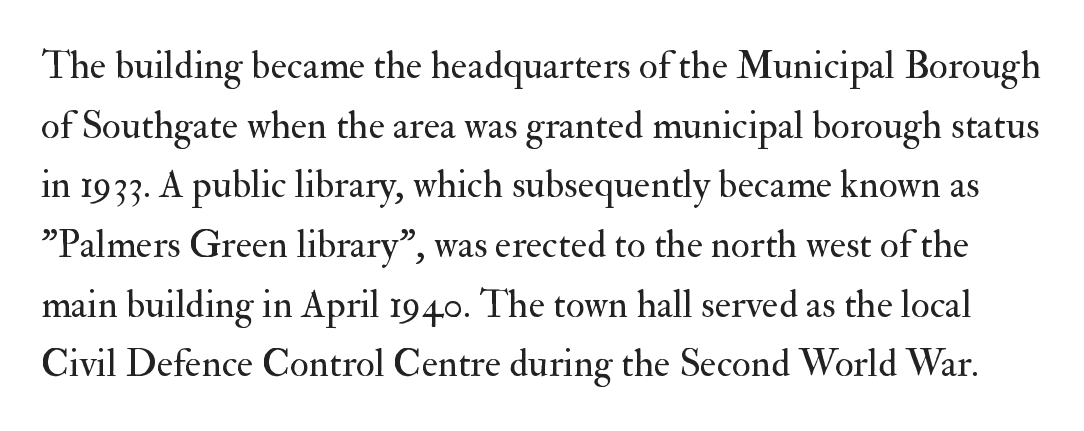
The image shows 39 px regular-weight serif type, upright; set normal line spacing (1.53x), normal letter spacing, not underlined; medium stroke contrast and a small x-height.
